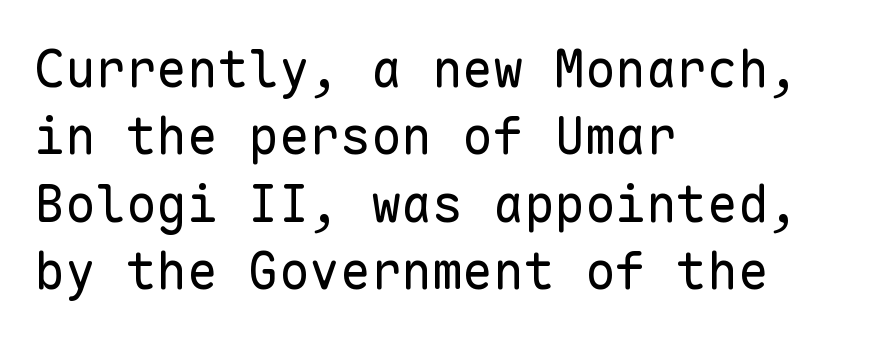
The image shows 51 px regular-weight sans-serif type, upright, monospaced; set left-aligned, normal line spacing (1.32x), normal letter spacing, not underlined; low stroke contrast and a medium x-height.
